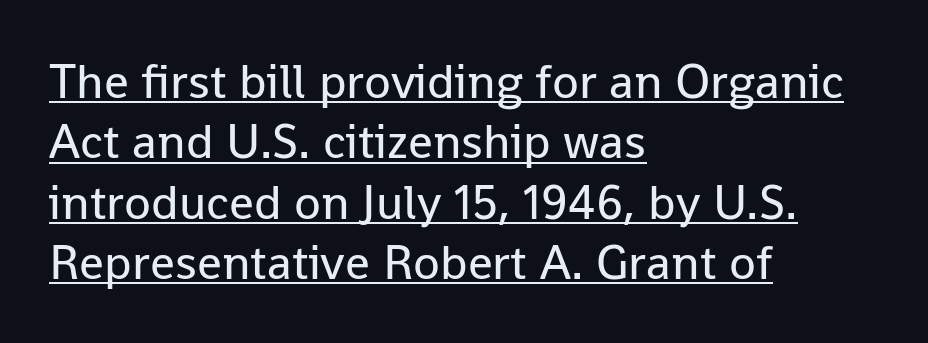
Q: Is the text bold? A: No.
Q: Is the text italic (slanted)? A: No, it is upright.
Q: Is the typeface a serif or a sans-serif typeface? A: Sans-serif.
Q: Is the text underlined? A: Yes.
Q: How is the paragraph aligned? A: Left-aligned.
Q: Is the spacing between letters normal or unusually wide? A: Normal.
Q: Width (condensed, normal, or wide)? A: Normal.
Q: Stroke contrast? A: Low.
Q: x-height? A: Medium.
Q: Monospaced? A: No.
